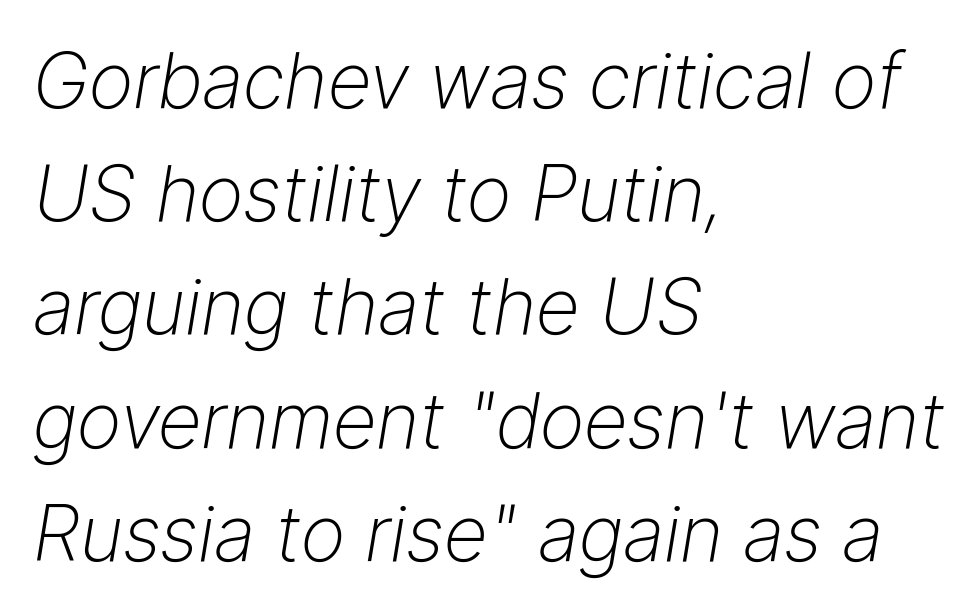
The image shows 77 px light type, italic (leaning right); set left-aligned, normal line spacing (1.47x), normal letter spacing, not underlined; low stroke contrast and a medium x-height.
